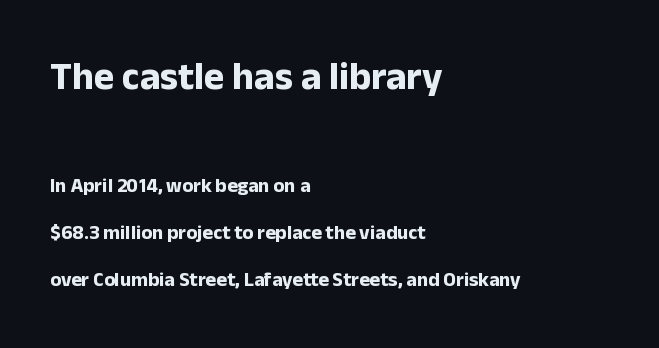
{"serif": "no", "italic": "no", "bold": "yes", "weight": "bold", "width": "normal", "stroke_contrast": "low", "x_height": "medium", "monospaced": "no", "underline": "no", "align": "left", "line_spacing": "loose", "line_spacing_ratio": 2.34, "letter_spacing": "normal", "letter_spacing_em": 0.0, "larger_block": "first", "size_ratio": 1.95, "glyph_px": 39}
